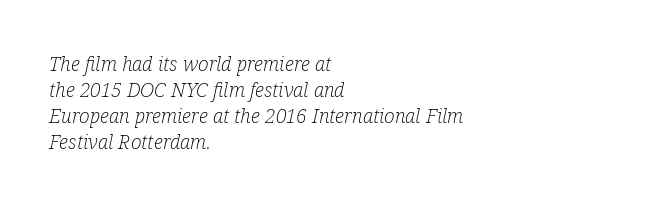
{"italic": "yes", "lean": "right", "slant_degrees": 12, "bold": "no", "underline": "no", "align": "left", "line_spacing": "normal", "line_spacing_ratio": 1.3, "letter_spacing": "normal", "letter_spacing_em": 0.0, "glyph_px": 20}
